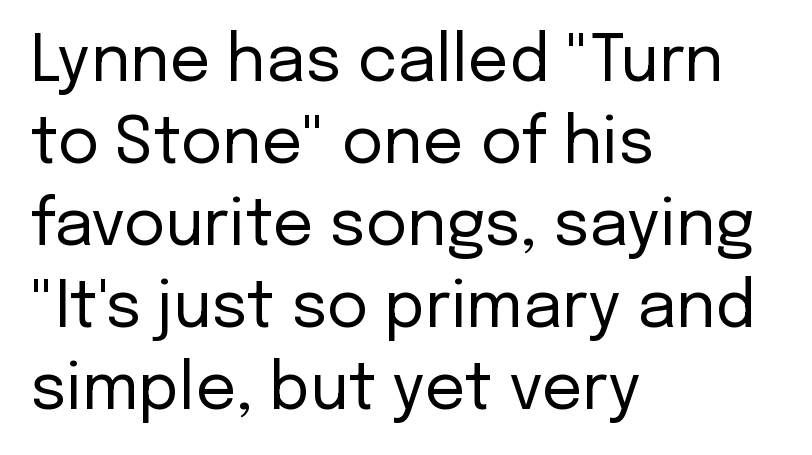
Type without underlining. Ink coverage per letter is moderate at most. Unlike a traditional serif, this face leaves its strokes unadorned. This sample uses plain, unmodified letter spacing. Do the letters lean? They stand straight. Is this a fixed-width face? No — the glyphs have proportional, varying widths.
